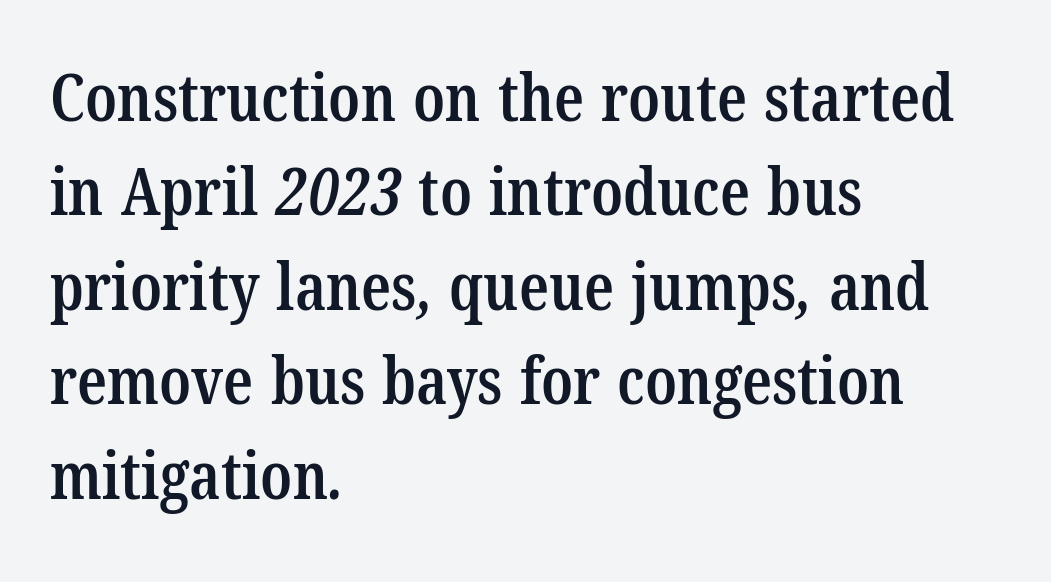
Q: Is the text bold? A: Semi-bold.
Q: Is the typeface a serif or a sans-serif typeface? A: Serif.
Q: Is the text underlined? A: No.
Q: How is the paragraph aligned? A: Left-aligned.
Q: Is the spacing between letters normal or unusually wide? A: Normal.
Q: Is the spacing between lines tight, normal or loose? A: Normal.
Q: Width (condensed, normal, or wide)? A: Condensed.
Q: Stroke contrast? A: Low.
Q: x-height? A: Medium.
Q: Monospaced? A: No.
